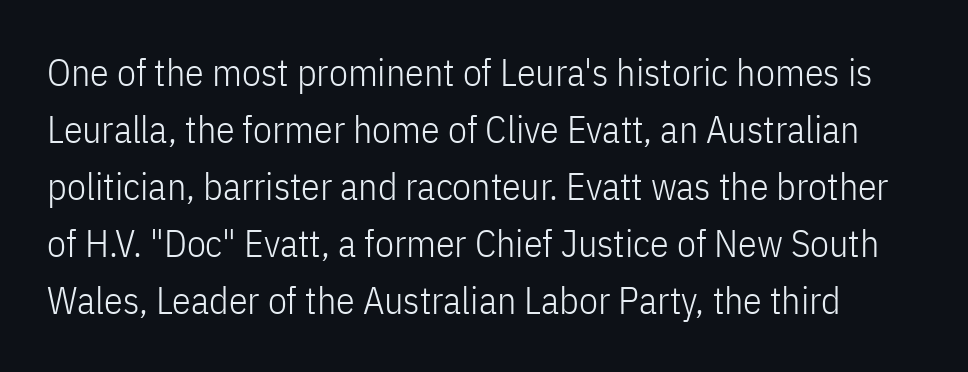
{"serif": "no", "italic": "no", "bold": "no", "weight": "light", "width": "condensed", "stroke_contrast": "low", "x_height": "medium", "monospaced": "no", "underline": "no", "line_spacing": "normal", "line_spacing_ratio": 1.5, "letter_spacing": "normal", "letter_spacing_em": 0.0, "glyph_px": 38}
